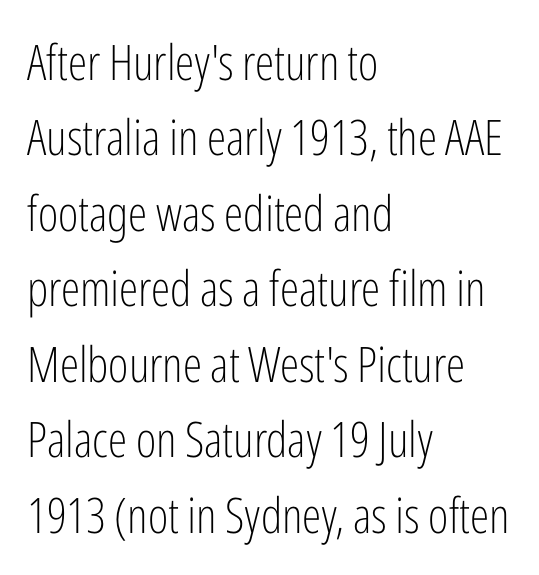
Typeset ragged right — the left edge is the straight one. No heavy texture on the line: the type isn't bold. The rendering uses natural spacing where letterforms have individual widths. Look at the bottom of the vertical strokes: they stop flat, with no serifs. Clear beneath every line of the passage. The rendering keeps characters at their native spacing.
